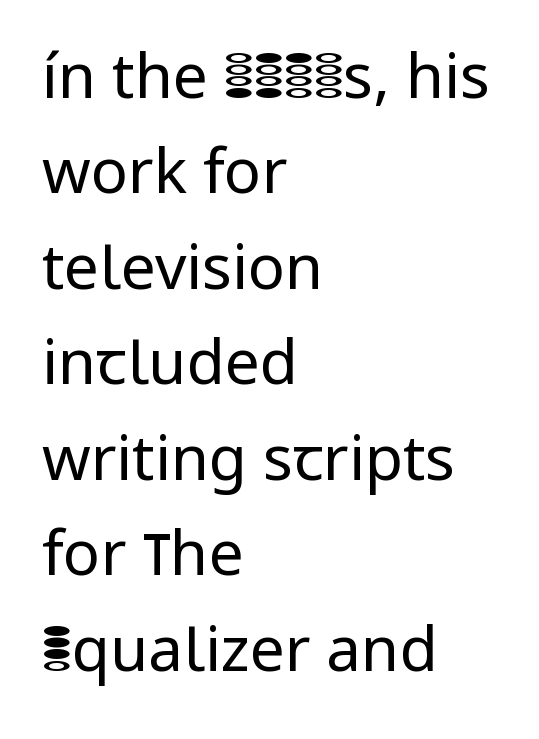
Descenders hang freely into open space. These lines were composed using upright roman letters. Does extra space separate the letters? No, they use regular spacing. The rendering shows plain stroke endings on the letterforms — a sans-serif design.
